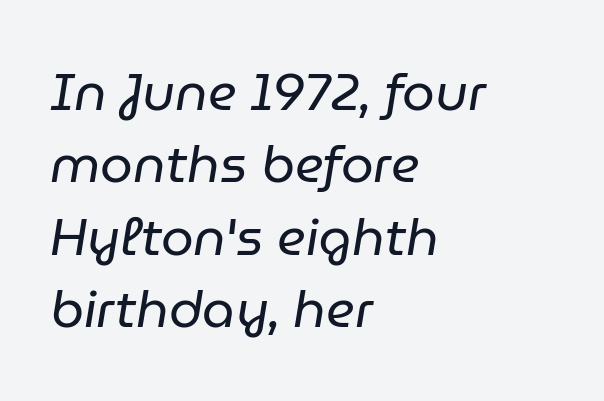
Rule under the text: the space is simply empty. Normally led — the rows are evenly, conventionally spaced. Notice how the passage keeps a crisp vertical edge on the left only. Inter-character spacing is left at the font's built-in metrics.
